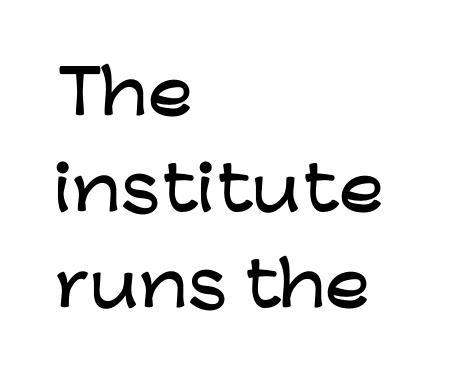
Q: Is the text italic (slanted)? A: No, it is upright.
Q: Is the typeface a serif or a sans-serif typeface? A: Sans-serif.
Q: Is the text underlined? A: No.
Q: How is the paragraph aligned? A: Left-aligned.
Q: Is the spacing between letters normal or unusually wide? A: Normal.
Q: Is the spacing between lines tight, normal or loose? A: Normal.
Q: Width (condensed, normal, or wide)? A: Wide.
Q: Stroke contrast? A: Low.
Q: x-height? A: Medium.
Q: Monospaced? A: No.
